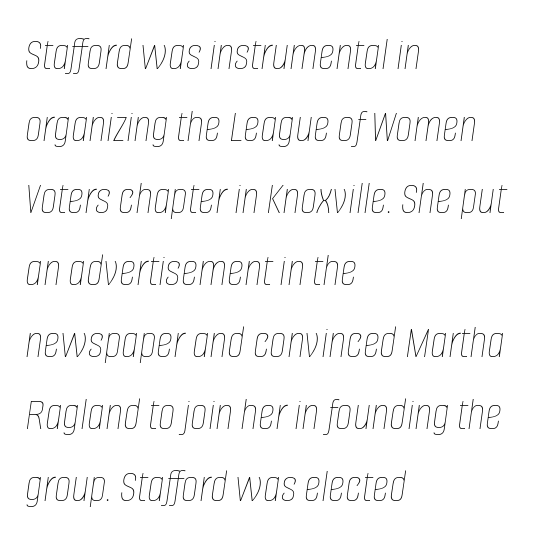
Lines of text with bare space underneath. The setting favours the left margin, as ordinary paragraphs usually do. Baseline-to-baseline distance is the conventional proportion of letter height. Character widths vary here, with narrow letters taking less room than wide ones. Italic: yes, the glyphs are oblique.
